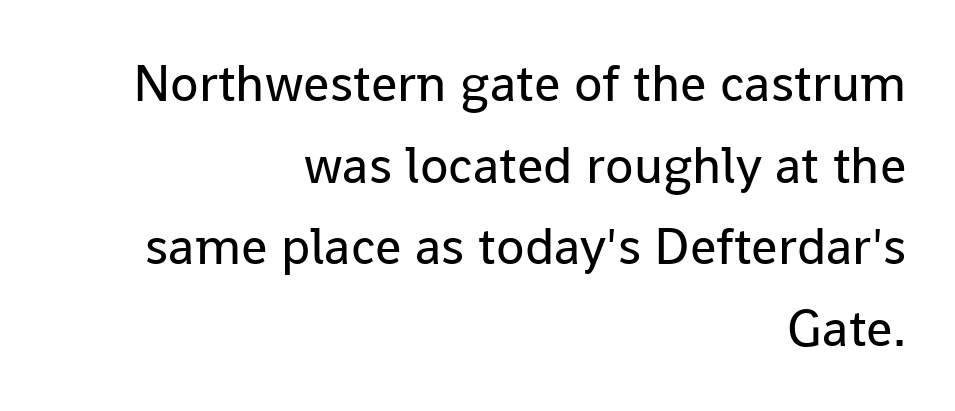
Summary of weight: not heavy and not bold. You can tell from the bare stems that sans-serif type was used. The tracking reads as untouched default to a designer's eye. These lines sit exactly where default settings would place them. Looks like regular typesetting: each glyph gets only the width it needs.
